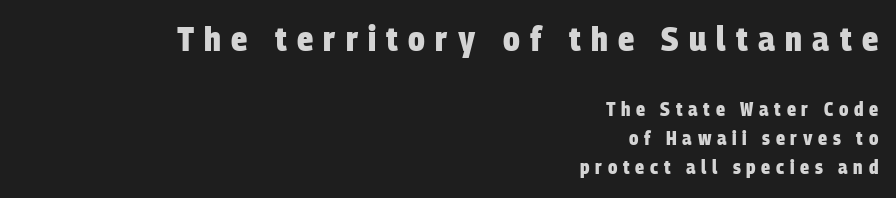
{"serif": "no", "bold": "yes", "weight": "heavy", "width": "condensed", "stroke_contrast": "low", "x_height": "large", "monospaced": "no", "underline": "no", "align": "right", "line_spacing": "normal", "line_spacing_ratio": 1.53, "letter_spacing": "wide", "letter_spacing_em": 0.3, "larger_block": "first", "size_ratio": 1.79, "glyph_px": 34}
